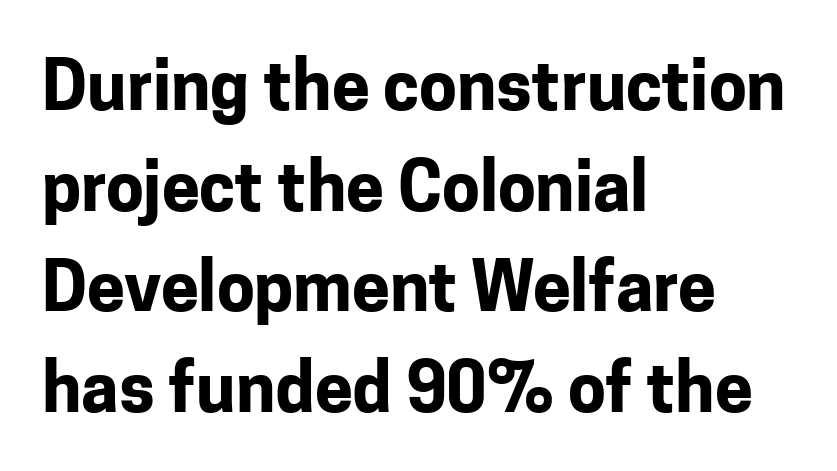
Q: Is the text bold? A: Yes.
Q: Is the text italic (slanted)? A: No, it is upright.
Q: Is the typeface a serif or a sans-serif typeface? A: Sans-serif.
Q: Is the text underlined? A: No.
Q: How is the paragraph aligned? A: Left-aligned.
Q: Is the spacing between letters normal or unusually wide? A: Normal.
Q: Is the spacing between lines tight, normal or loose? A: Normal.
Q: Width (condensed, normal, or wide)? A: Normal.
Q: Stroke contrast? A: Low.
Q: x-height? A: Medium.
Q: Monospaced? A: No.
